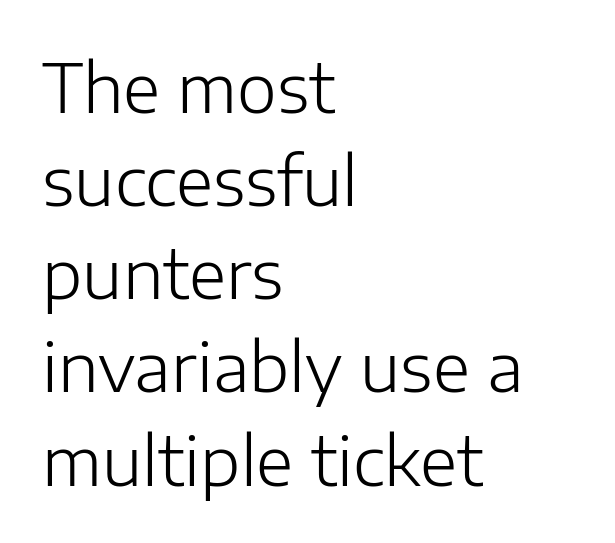
These glyphs show unthickened strokes, regular width or finer. The type sits square on the baseline with zero lean. This sample uses a sans-serif face. The words here are not underlined.
